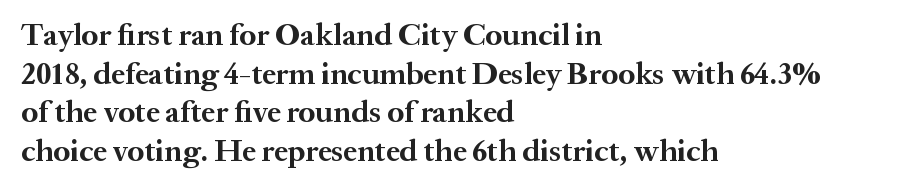
Q: Is the text bold? A: Yes.
Q: Is the text italic (slanted)? A: No, it is upright.
Q: Is the typeface a serif or a sans-serif typeface? A: Serif.
Q: Is the text underlined? A: No.
Q: How is the paragraph aligned? A: Left-aligned.
Q: Is the spacing between letters normal or unusually wide? A: Normal.
Q: Is the spacing between lines tight, normal or loose? A: Normal.
Q: Width (condensed, normal, or wide)? A: Normal.
Q: Stroke contrast? A: Medium.
Q: x-height? A: Medium.
Q: Monospaced? A: No.
